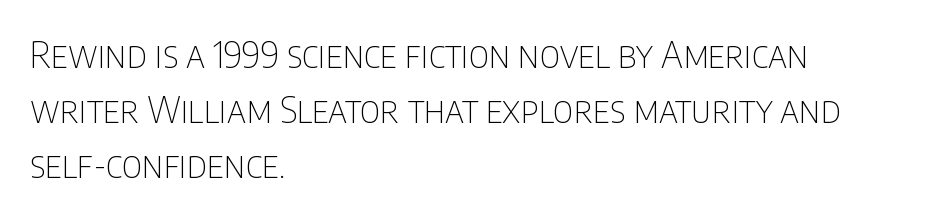
The text block is weighted toward the left margin, trailing off unevenly rightward. If you measured baseline to baseline, you'd find a middling distance. Is the letter spacing exaggerated? No — it looks like the ordinary default. Any mark beneath the type? The region is blank.
